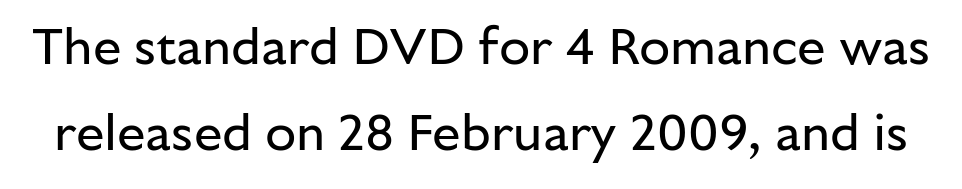
{"serif": "no", "italic": "no", "bold": "no", "weight": "regular", "width": "normal", "stroke_contrast": "low", "x_height": "medium", "monospaced": "no", "underline": "no", "line_spacing": "normal", "line_spacing_ratio": 1.69, "letter_spacing": "normal", "letter_spacing_em": 0.0, "glyph_px": 51}
